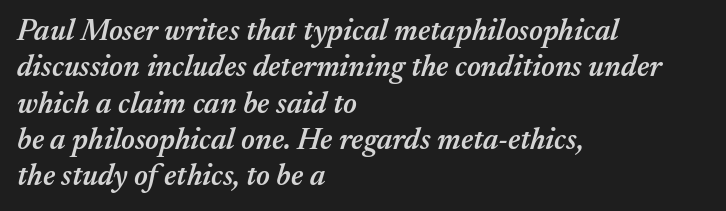
{"italic": "yes", "lean": "right", "slant_degrees": 17, "bold": "semi", "weight": "semibold", "width": "normal", "stroke_contrast": "medium", "x_height": "medium", "monospaced": "no", "underline": "no", "align": "left", "line_spacing_ratio": 1.21, "letter_spacing": "normal", "letter_spacing_em": 0.0, "glyph_px": 30}
